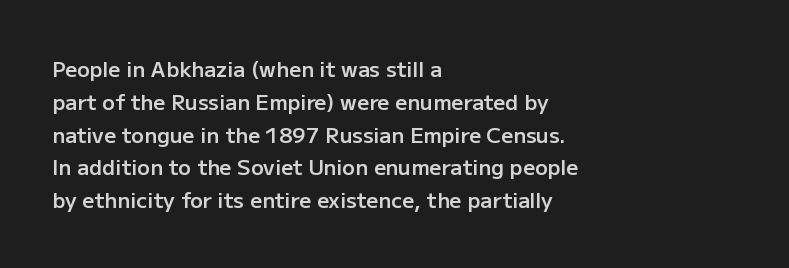
The image shows 21 px text type, upright; set left-aligned, normal line spacing (1.56x), normal letter spacing, not underlined.
